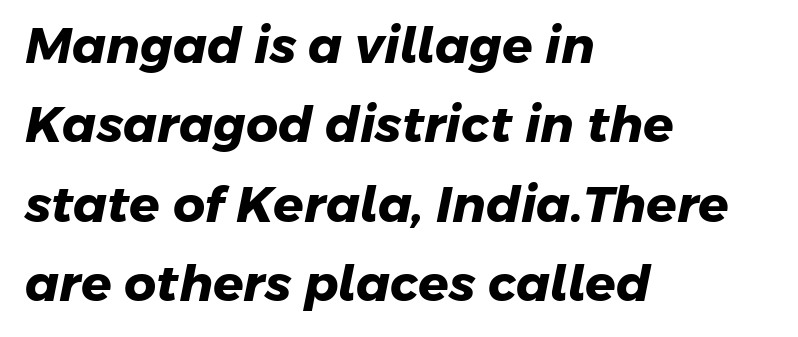
Q: Is the text bold? A: Yes.
Q: Is the typeface a serif or a sans-serif typeface? A: Sans-serif.
Q: Is the text underlined? A: No.
Q: How is the paragraph aligned? A: Left-aligned.
Q: Is the spacing between letters normal or unusually wide? A: Normal.
Q: Is the spacing between lines tight, normal or loose? A: Normal.
Q: Width (condensed, normal, or wide)? A: Normal.
Q: Stroke contrast? A: Low.
Q: x-height? A: Medium.
Q: Monospaced? A: No.
